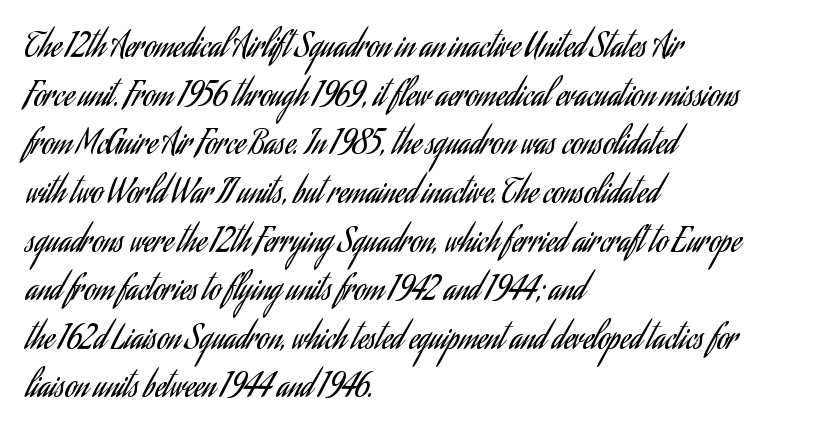
Unlike a traditional serif, this face leaves its strokes unadorned. Beneath every word, the page is bare. The characters are drawn with everyday or finer stroke widths. Here the designer chose a conventional face with non-uniform glyph widths.
